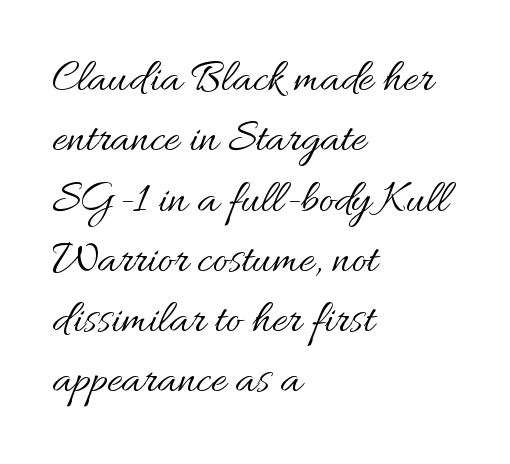
Beneath every word, the page is bare. The face used here is proportionally spaced, like ordinary book or web type. The type is set solid horizontally, with unmodified tracking.
